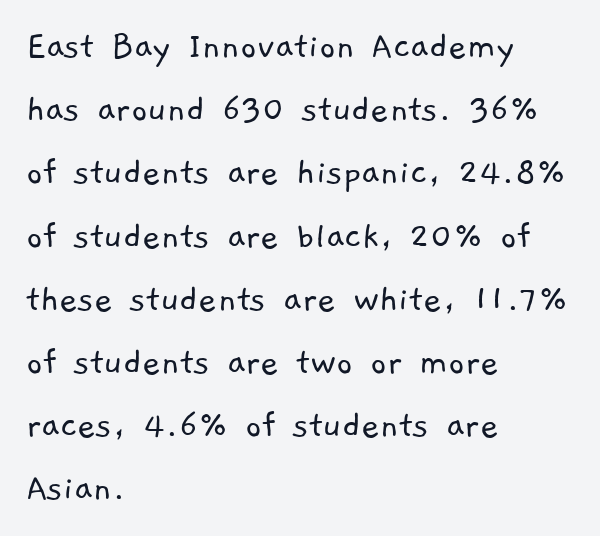
The image shows 40 px light sans-serif type; set left-aligned, normal line spacing (1.58x), normal letter spacing, not underlined; low stroke contrast and a medium x-height.
